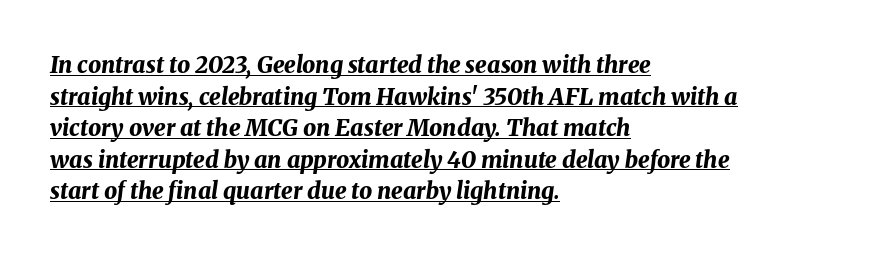
The image shows 23 px bold type, italic (leaning right); set left-aligned, normal line spacing (1.37x), normal letter spacing, underlined.
